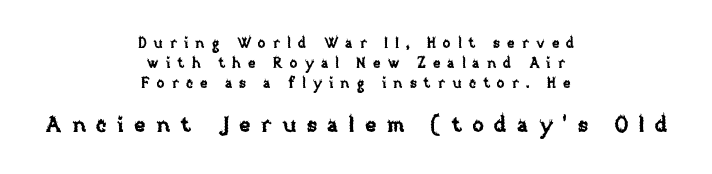
{"italic": "no", "underline": "no", "align": "center", "line_spacing": "normal", "line_spacing_ratio": 1.44, "letter_spacing": "wide", "letter_spacing_em": 0.5, "larger_block": "second", "size_ratio": 1.5, "glyph_px": 21}
